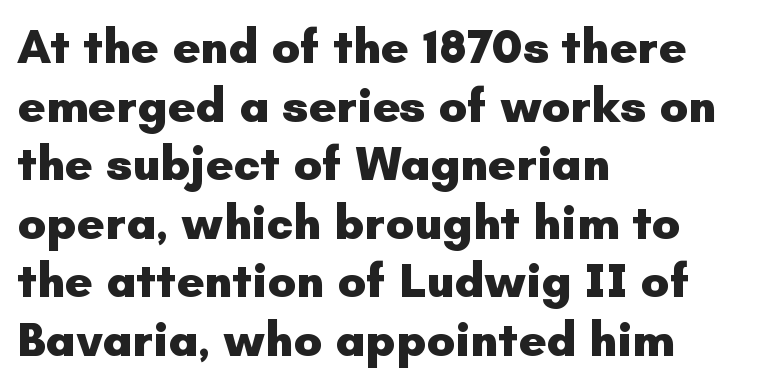
The image shows 48 px heavy sans-serif type, upright; set left-aligned, line spacing 1.22x, normal letter spacing, not underlined; low stroke contrast and a small x-height.
